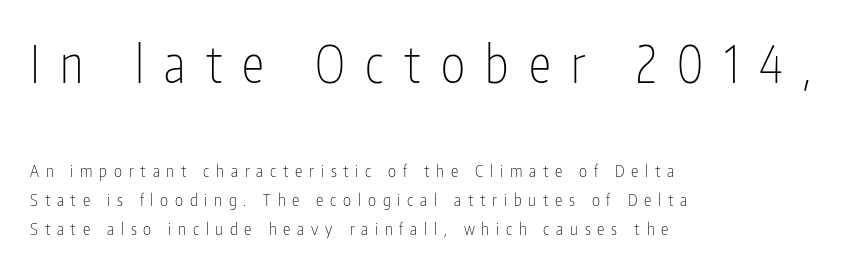
These lines have a slow, spaced-out rhythm from letter to letter. Grotesque or geometric, the face here clearly has no serifs. Think standard paragraph weight, or any step lighter than that. Typeset ragged right — the left edge is the straight one.
